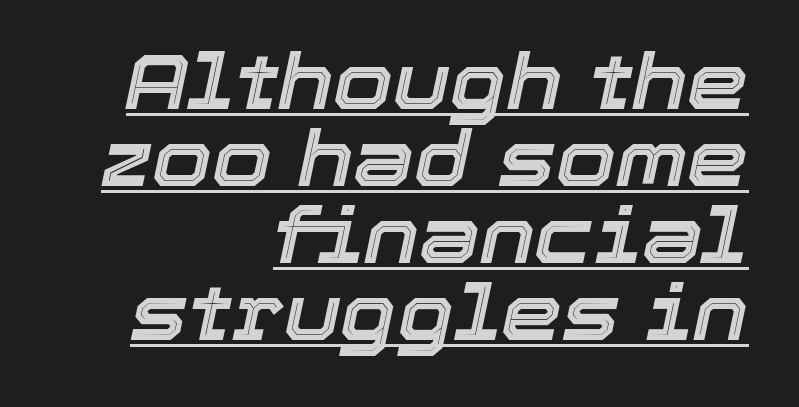
Q: Is the text italic (slanted)? A: Yes, it leans right by about 12 degrees.
Q: Is the text underlined? A: Yes.
Q: How is the paragraph aligned? A: Right-aligned.
Q: Is the spacing between letters normal or unusually wide? A: Normal.
Q: Is the spacing between lines tight, normal or loose? A: Tight.
Q: Width (condensed, normal, or wide)? A: Normal.
Q: x-height? A: Medium.
Q: Monospaced? A: No.
